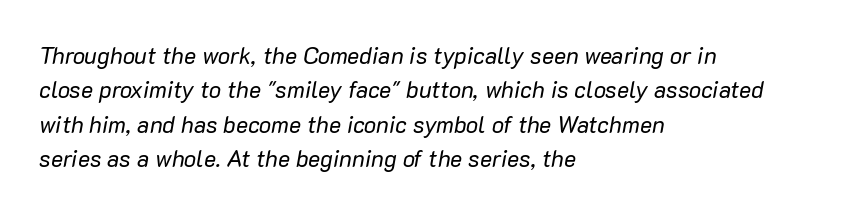
The rendering keeps characters at their native spacing. The block of text has a typical density, with ordinary space between rows. The face used here has a pronounced slope to its letters. The typesetting does not lean heavy: it is not bold. Each row of text sits above clean, open space. Line starts are locked; line ends wander.
